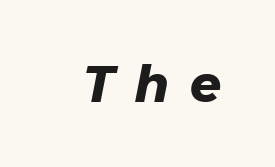
{"serif": "no", "bold": "yes", "weight": "heavy", "width": "normal", "stroke_contrast": "low", "x_height": "medium", "monospaced": "no", "underline": "no", "letter_spacing": "wide", "letter_spacing_em": 0.4, "glyph_px": 51}
